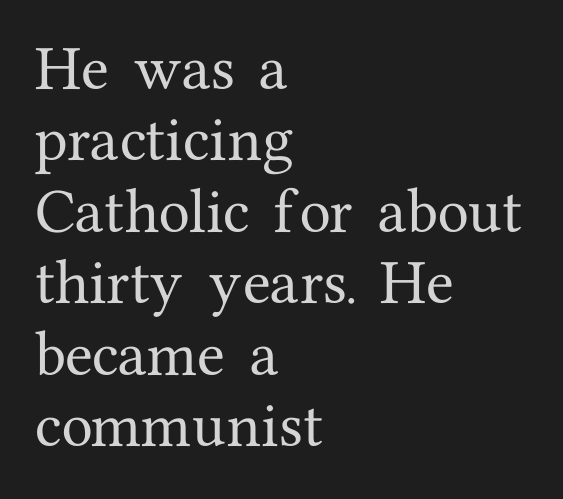
Q: Is the text italic (slanted)? A: No, it is upright.
Q: Is the typeface a serif or a sans-serif typeface? A: Serif.
Q: Is the text underlined? A: No.
Q: How is the paragraph aligned? A: Left-aligned.
Q: Is the spacing between letters normal or unusually wide? A: Normal.
Q: Is the spacing between lines tight, normal or loose? A: Normal.
Q: Width (condensed, normal, or wide)? A: Normal.
Q: Stroke contrast? A: Medium.
Q: x-height? A: Medium.
Q: Monospaced? A: No.
